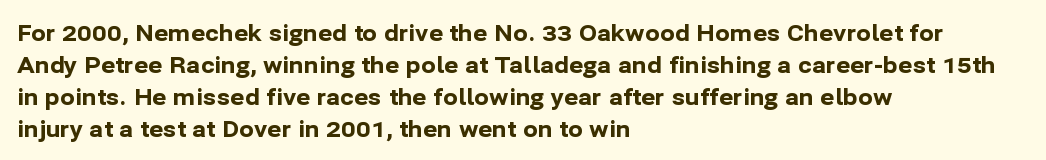
{"italic": "no", "bold": "yes", "underline": "no", "align": "left", "line_spacing": "normal", "line_spacing_ratio": 1.45, "letter_spacing": "normal", "letter_spacing_em": 0.0, "glyph_px": 22}
